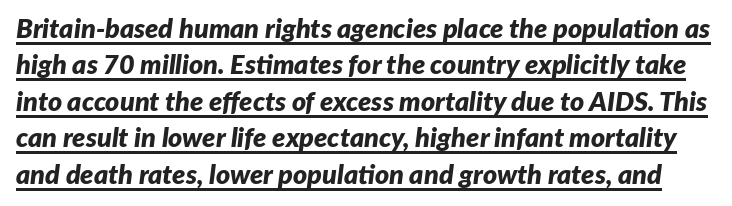
Q: Is the text bold? A: Yes.
Q: Is the text italic (slanted)? A: Yes, it leans right by about 7 degrees.
Q: Is the text underlined? A: Yes.
Q: Is the spacing between letters normal or unusually wide? A: Normal.
Q: Is the spacing between lines tight, normal or loose? A: Normal.
